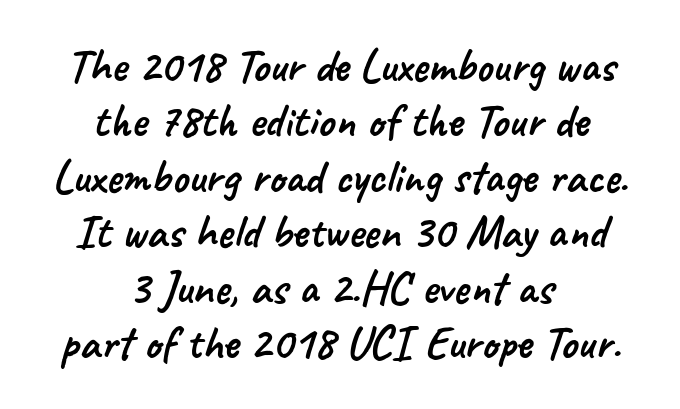
{"serif": "no", "width": "normal", "stroke_contrast": "low", "x_height": "small", "monospaced": "no", "underline": "no", "align": "center", "line_spacing_ratio": 1.18, "letter_spacing": "normal", "letter_spacing_em": 0.0, "glyph_px": 47}
